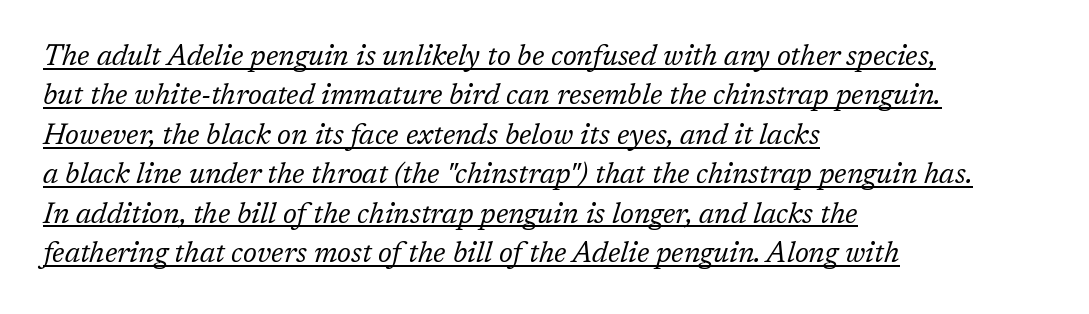
The image shows 29 px regular-weight serif type, italic (leaning right); set left-aligned, normal line spacing (1.36x), normal letter spacing, underlined; low stroke contrast and a medium x-height.
